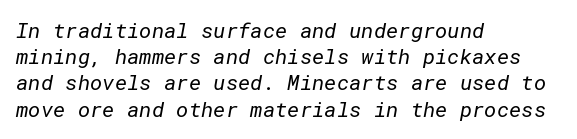
Q: Is the text bold? A: No.
Q: Is the text underlined? A: No.
Q: How is the paragraph aligned? A: Left-aligned.
Q: Is the spacing between letters normal or unusually wide? A: Normal.
Q: Is the spacing between lines tight, normal or loose? A: Normal.
